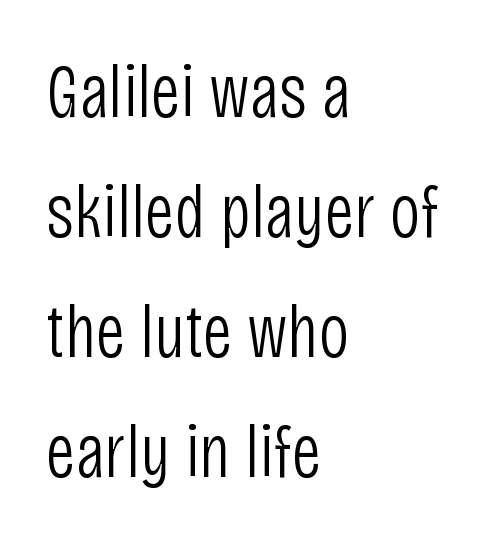
Q: Is the text bold? A: No.
Q: Is the text italic (slanted)? A: No, it is upright.
Q: Is the typeface a serif or a sans-serif typeface? A: Sans-serif.
Q: Is the text underlined? A: No.
Q: How is the paragraph aligned? A: Left-aligned.
Q: Is the spacing between letters normal or unusually wide? A: Normal.
Q: Is the spacing between lines tight, normal or loose? A: Normal.
Q: Width (condensed, normal, or wide)? A: Condensed.
Q: Stroke contrast? A: Low.
Q: x-height? A: Large.
Q: Monospaced? A: No.
